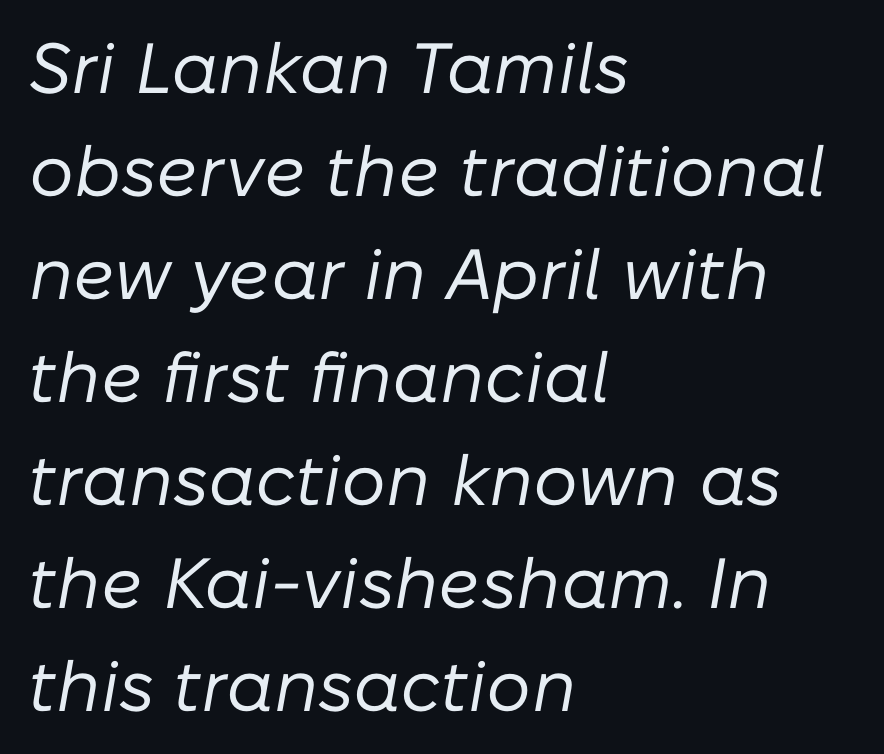
{"italic": "yes", "lean": "right", "slant_degrees": 10, "bold": "no", "weight": "regular", "width": "normal", "stroke_contrast": "low", "x_height": "medium", "monospaced": "no", "underline": "no", "align": "left", "line_spacing": "normal", "line_spacing_ratio": 1.45, "letter_spacing": "normal", "letter_spacing_em": 0.0, "glyph_px": 71}
